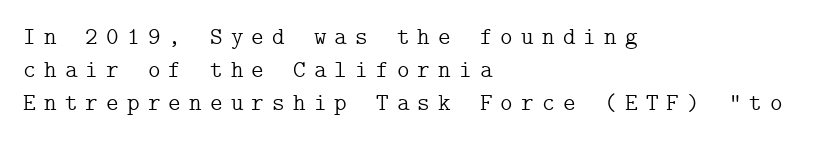
{"italic": "no", "bold": "no", "underline": "no", "align": "left", "line_spacing": "normal", "line_spacing_ratio": 1.38, "letter_spacing": "wide", "letter_spacing_em": 0.34, "glyph_px": 24}
